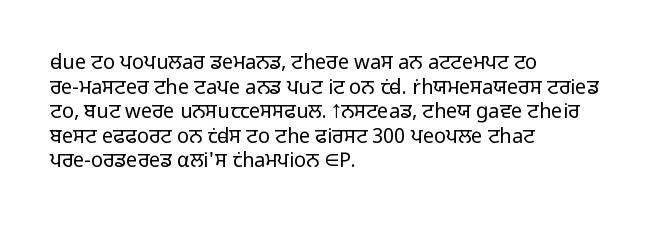
{"italic": "no", "bold": "no", "underline": "no", "align": "left", "line_spacing_ratio": 1.23, "letter_spacing": "normal", "letter_spacing_em": 0.0, "glyph_px": 20}
